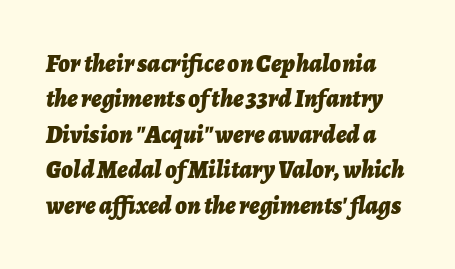
The image shows 25 px bold type, italic (leaning right); set normal line spacing (1.42x), normal letter spacing, not underlined.
